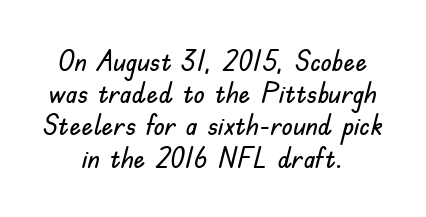
The image shows 29 px sans-serif type; set centered, tight line spacing (1.11x), normal letter spacing, not underlined; low stroke contrast and a small x-height.
